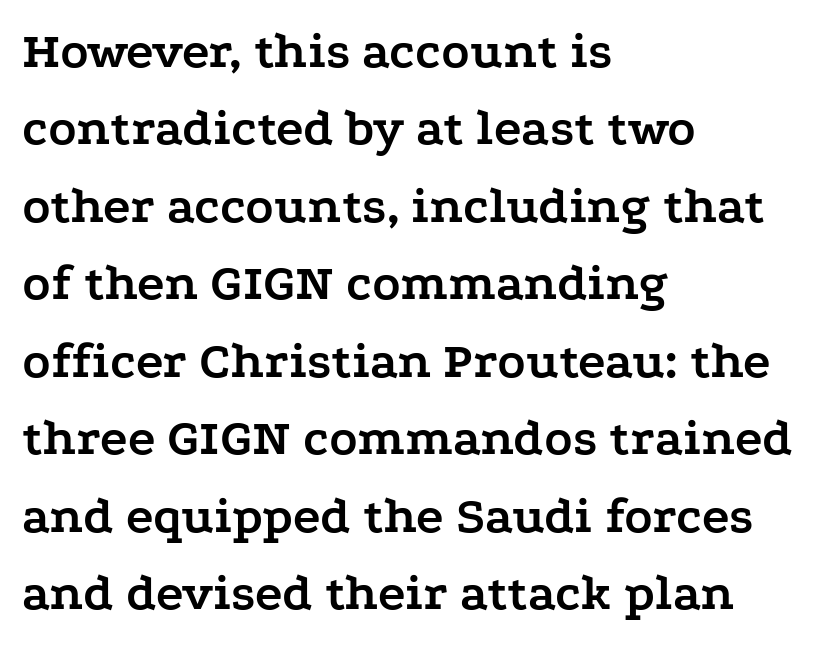
Descenders hang freely into open space. The paragraph shown leans on its left margin. How heavy is the stroke? Heavy — this is a bold. The rendering uses natural spacing where letterforms have individual widths.
